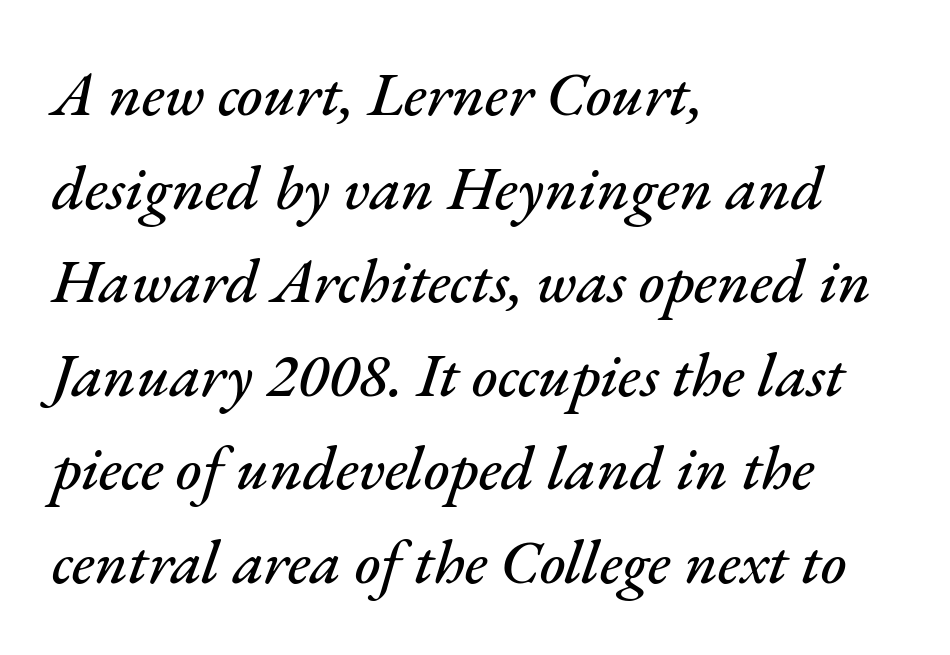
These lines stack with their left ends in a neat column. Does extra space separate the letters? No, they use regular spacing. Slant detected: the letters are inclined. The designer left line spacing at the default.
